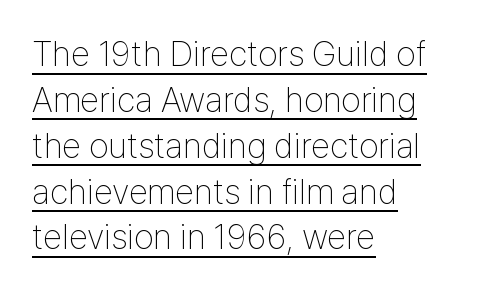
The image shows 35 px thin, condensed sans-serif type, upright; set left-aligned, normal line spacing (1.31x), normal letter spacing, underlined; low stroke contrast and a medium x-height.
